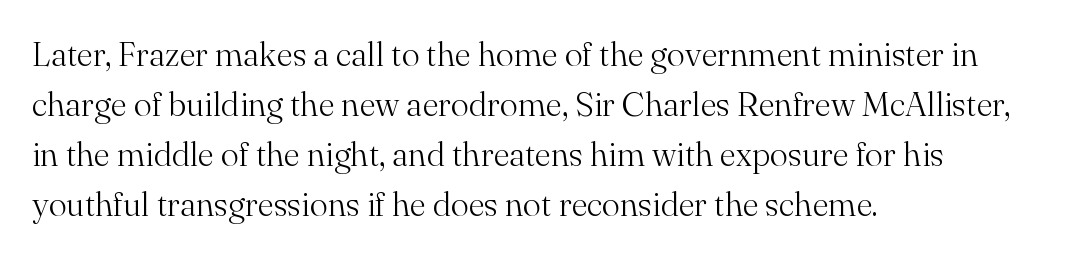
Q: Is the text bold? A: No.
Q: Is the text italic (slanted)? A: No, it is upright.
Q: Is the typeface a serif or a sans-serif typeface? A: Serif.
Q: Is the text underlined? A: No.
Q: How is the paragraph aligned? A: Left-aligned.
Q: Is the spacing between letters normal or unusually wide? A: Normal.
Q: Is the spacing between lines tight, normal or loose? A: Normal.
Q: Width (condensed, normal, or wide)? A: Normal.
Q: Stroke contrast? A: Medium.
Q: x-height? A: Small.
Q: Monospaced? A: No.
